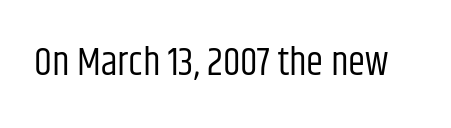
The image shows 39 px regular-weight, condensed sans-serif type, upright; set normal letter spacing, not underlined; low stroke contrast and a large x-height.
